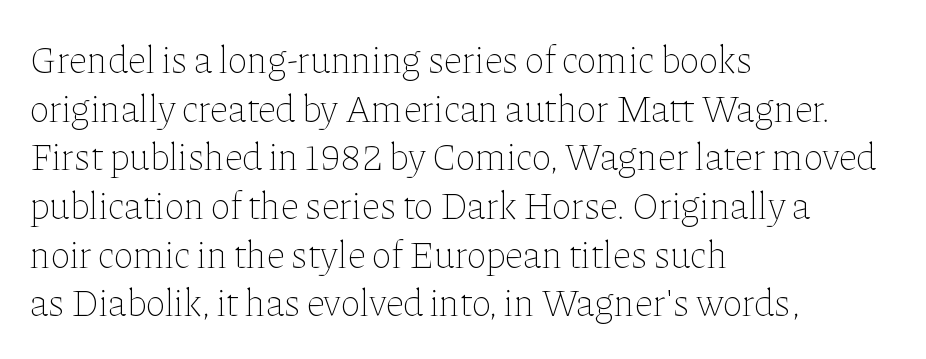
{"italic": "no", "bold": "no", "weight": "thin", "width": "normal", "stroke_contrast": "low", "x_height": "medium", "monospaced": "no", "underline": "no", "align": "left", "line_spacing": "normal", "line_spacing_ratio": 1.28, "letter_spacing": "normal", "letter_spacing_em": 0.0, "glyph_px": 38}
